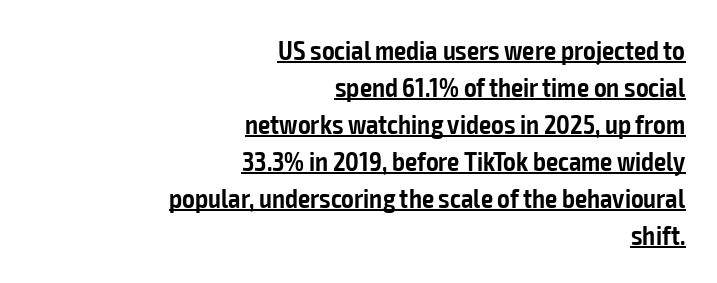
The image shows 27 px text type, upright; set right-aligned, normal line spacing (1.37x), normal letter spacing, underlined.
